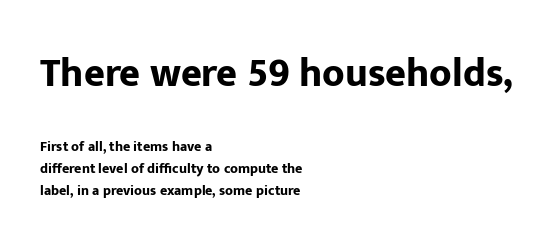
{"serif": "no", "italic": "no", "bold": "yes", "weight": "bold", "width": "normal", "stroke_contrast": "low", "x_height": "medium", "monospaced": "no", "underline": "no", "align": "left", "line_spacing": "normal", "line_spacing_ratio": 1.58, "letter_spacing": "normal", "letter_spacing_em": 0.0, "larger_block": "first", "size_ratio": 2.86, "glyph_px": 40}
